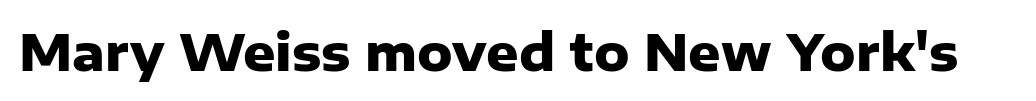
The image shows 50 px heavy sans-serif type, upright; set normal letter spacing, not underlined; low stroke contrast and a medium x-height.
